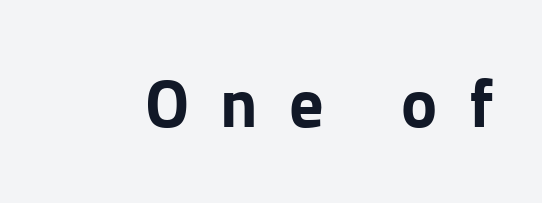
Q: Is the text bold? A: Yes.
Q: Is the text italic (slanted)? A: No, it is upright.
Q: Is the typeface a serif or a sans-serif typeface? A: Sans-serif.
Q: Is the text underlined? A: No.
Q: Is the spacing between letters normal or unusually wide? A: Unusually wide.
Q: Width (condensed, normal, or wide)? A: Normal.
Q: Stroke contrast? A: Low.
Q: x-height? A: Medium.
Q: Monospaced? A: No.
